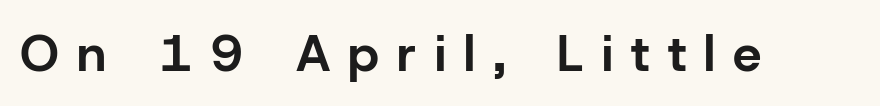
Here the designer chose a conventional face with non-uniform glyph widths. Strong, thick strokes mark this as bold type. Examine the stroke ends and you'll find no serifs. This sample uses an upright cut, with every glyph sitting square on the baseline. Spacing between characters has been opened up far beyond the box default.
